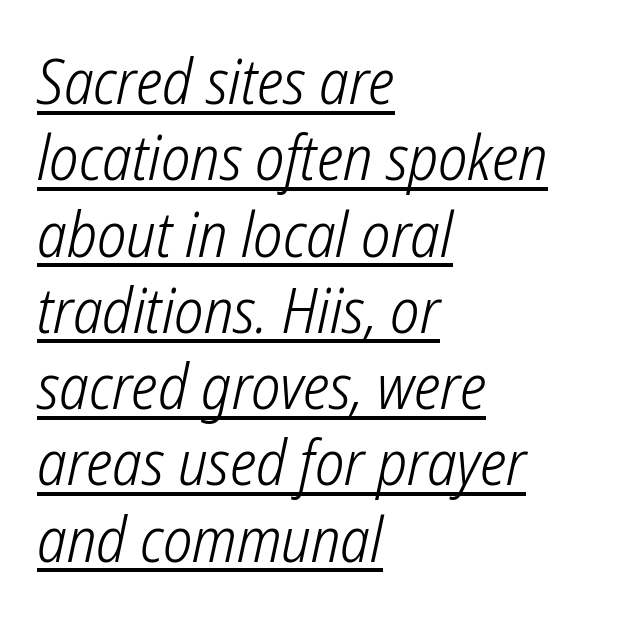
The image shows 62 px light, condensed sans-serif type; set left-aligned, line spacing 1.23x, normal letter spacing, underlined; low stroke contrast and a medium x-height.
